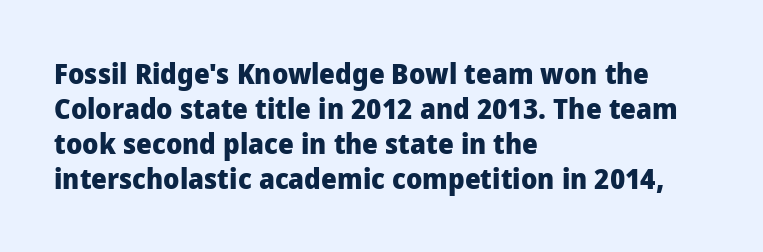
The strip under each line holds only bare page. These lines are rendered in a variable-pitch font. The gaps between neighbouring characters are ordinary and unremarkable. Notice how thick the strokes are: this is what a full bold looks like.
